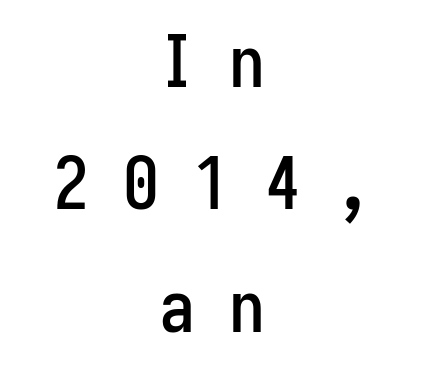
{"serif": "no", "italic": "no", "width": "condensed", "stroke_contrast": "low", "x_height": "medium", "underline": "no", "align": "center", "line_spacing": "normal", "line_spacing_ratio": 1.7, "letter_spacing": "wide", "letter_spacing_em": 0.48, "glyph_px": 72}
